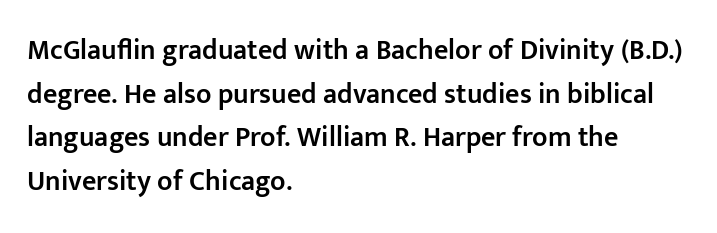
The space directly below the letters is spotless. Each new line begins a customary step beneath the previous one. On the weight axis this lands at semibold, roughly 600. You could not count columns in this text — the font is proportionally spaced.
